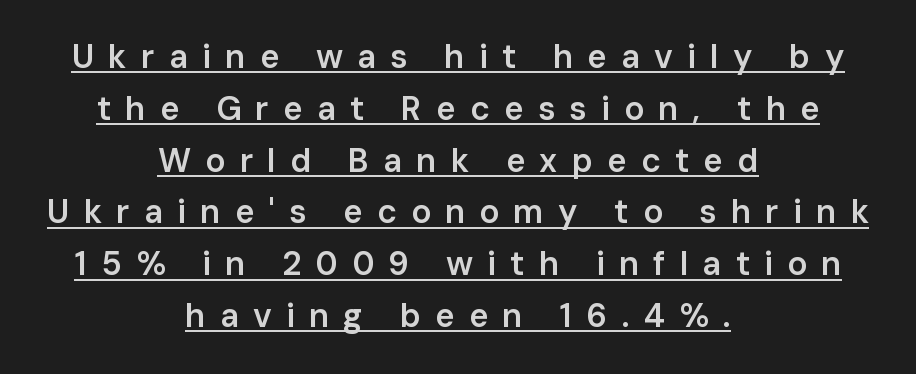
Q: Is the text bold? A: Semi-bold.
Q: Is the text italic (slanted)? A: No, it is upright.
Q: Is the typeface a serif or a sans-serif typeface? A: Sans-serif.
Q: Is the text underlined? A: Yes.
Q: How is the paragraph aligned? A: Centered.
Q: Is the spacing between letters normal or unusually wide? A: Unusually wide.
Q: Is the spacing between lines tight, normal or loose? A: Normal.
Q: Width (condensed, normal, or wide)? A: Normal.
Q: Stroke contrast? A: Low.
Q: x-height? A: Medium.
Q: Monospaced? A: No.
